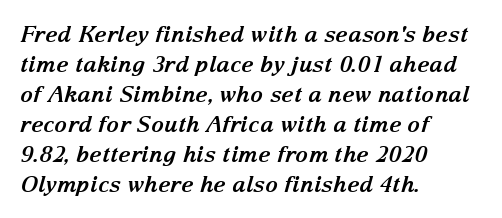
Q: Is the text bold? A: Yes.
Q: Is the text italic (slanted)? A: Yes, it leans right by about 15 degrees.
Q: Is the text underlined? A: No.
Q: How is the paragraph aligned? A: Left-aligned.
Q: Is the spacing between letters normal or unusually wide? A: Normal.
Q: Is the spacing between lines tight, normal or loose? A: Normal.
